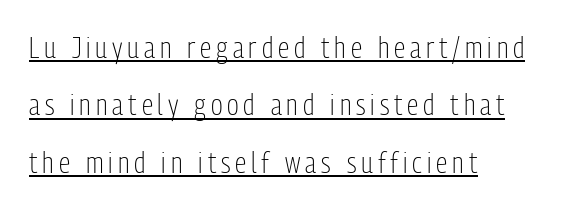
{"serif": "no", "italic": "no", "bold": "no", "weight": "light", "width": "condensed", "stroke_contrast": "low", "x_height": "medium", "monospaced": "no", "underline": "yes", "align": "left", "line_spacing": "loose", "line_spacing_ratio": 1.98, "glyph_px": 29}
